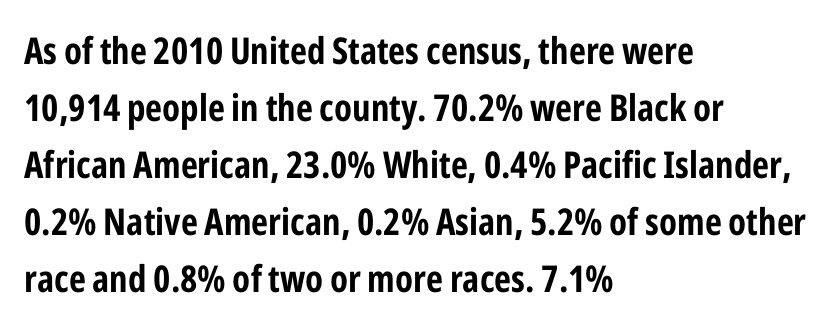
{"serif": "no", "italic": "no", "bold": "yes", "weight": "bold", "width": "condensed", "stroke_contrast": "low", "x_height": "medium", "monospaced": "no", "underline": "no", "align": "left", "line_spacing": "normal", "line_spacing_ratio": 1.54, "letter_spacing": "normal", "letter_spacing_em": 0.0, "glyph_px": 37}
